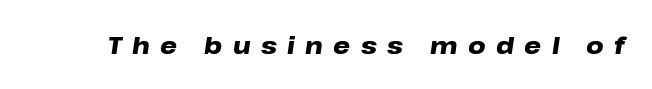
The font is running at its bold setting. Plain, unruled lines of type. Letter spacing: wide. Is the type slanted? Yes — the strokes lean at a clear angle.
